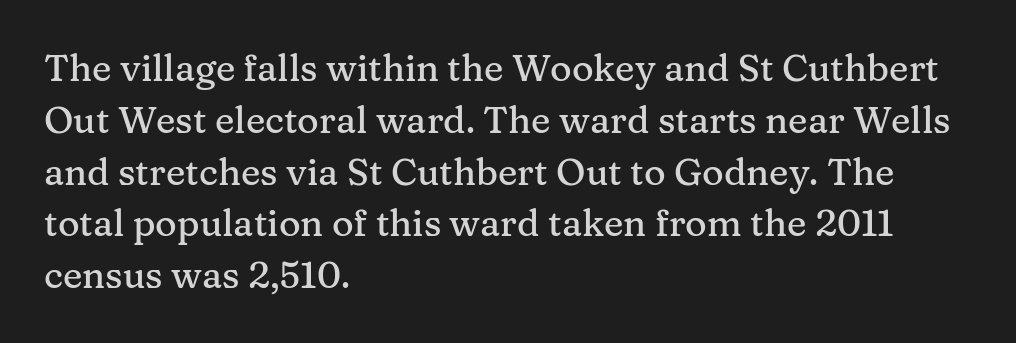
{"serif": "yes", "italic": "no", "width": "normal", "stroke_contrast": "medium", "x_height": "medium", "monospaced": "no", "underline": "no", "align": "left", "line_spacing": "normal", "line_spacing_ratio": 1.4, "letter_spacing": "normal", "letter_spacing_em": 0.0, "glyph_px": 37}
